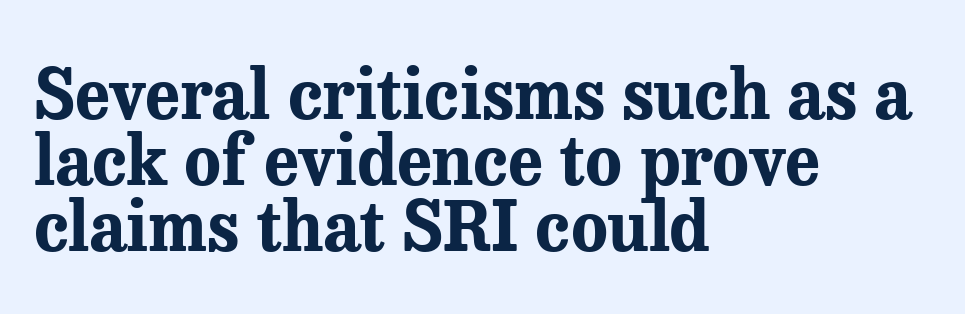
The image shows 68 px bold serif type, upright; set left-aligned, tight line spacing (0.97x), normal letter spacing, not underlined; medium stroke contrast and a medium x-height.
